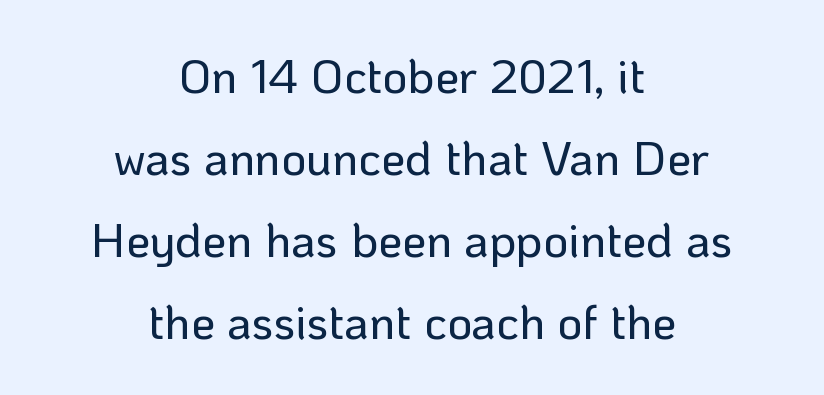
{"serif": "no", "italic": "no", "width": "normal", "stroke_contrast": "low", "x_height": "medium", "monospaced": "no", "underline": "no", "align": "center", "line_spacing_ratio": 1.71, "letter_spacing": "normal", "letter_spacing_em": 0.0, "glyph_px": 48}
